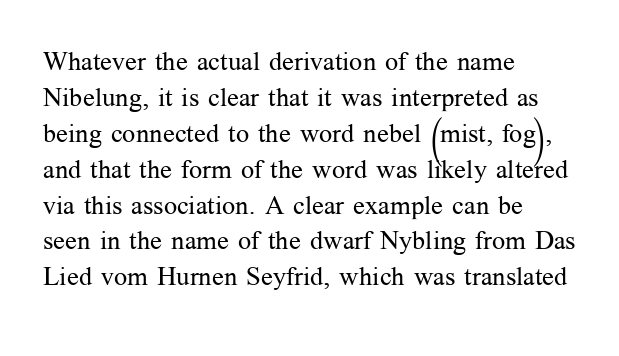
The image shows 26 px text type, upright; set left-aligned, normal line spacing (1.38x), normal letter spacing, not underlined.
